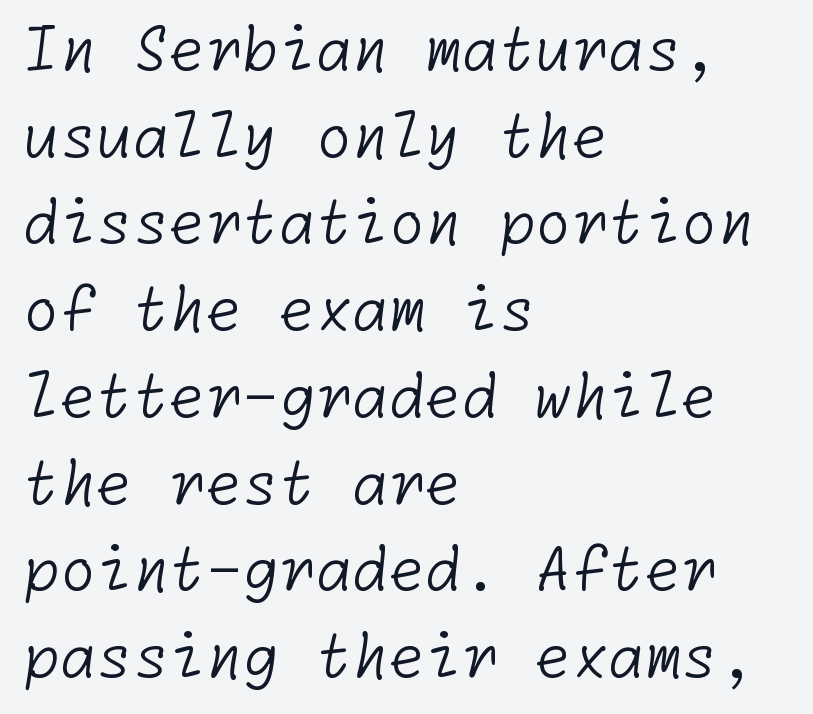
The image shows 59 px light sans-serif type; set left-aligned, normal line spacing (1.47x), normal letter spacing, not underlined; low stroke contrast and a medium x-height.
